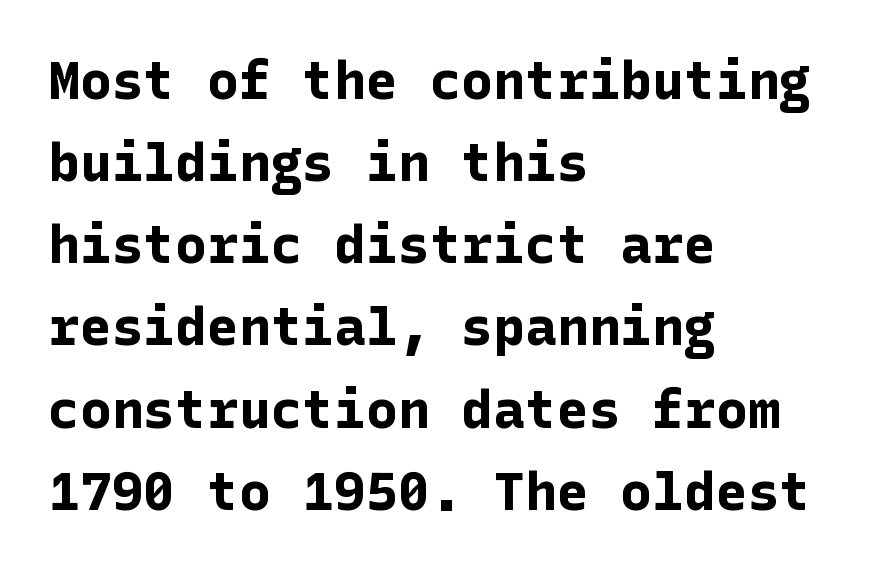
A classic flush-left, rag-right setting is used for this passage. Vertical spacing — default. Characters follow at the spacing the type designer built in. Plenty of ink on the page — the face is bold. Observe the absence of serifs on each vertical stroke in this sample. The passage shown is not underscored anywhere.
